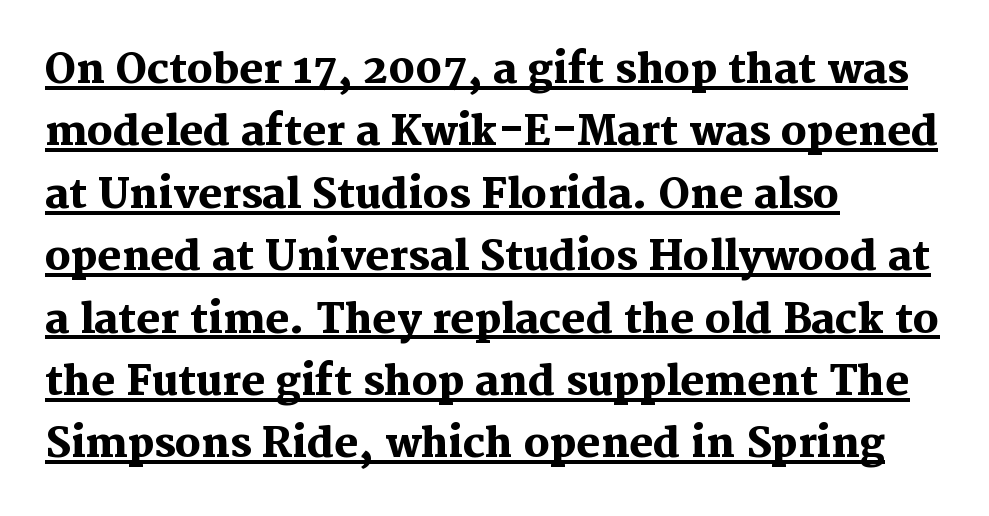
{"serif": "yes", "italic": "no", "bold": "yes", "weight": "heavy", "width": "normal", "stroke_contrast": "medium", "x_height": "medium", "monospaced": "no", "underline": "yes", "align": "left", "line_spacing": "normal", "line_spacing_ratio": 1.56, "letter_spacing": "normal", "letter_spacing_em": 0.0, "glyph_px": 40}
